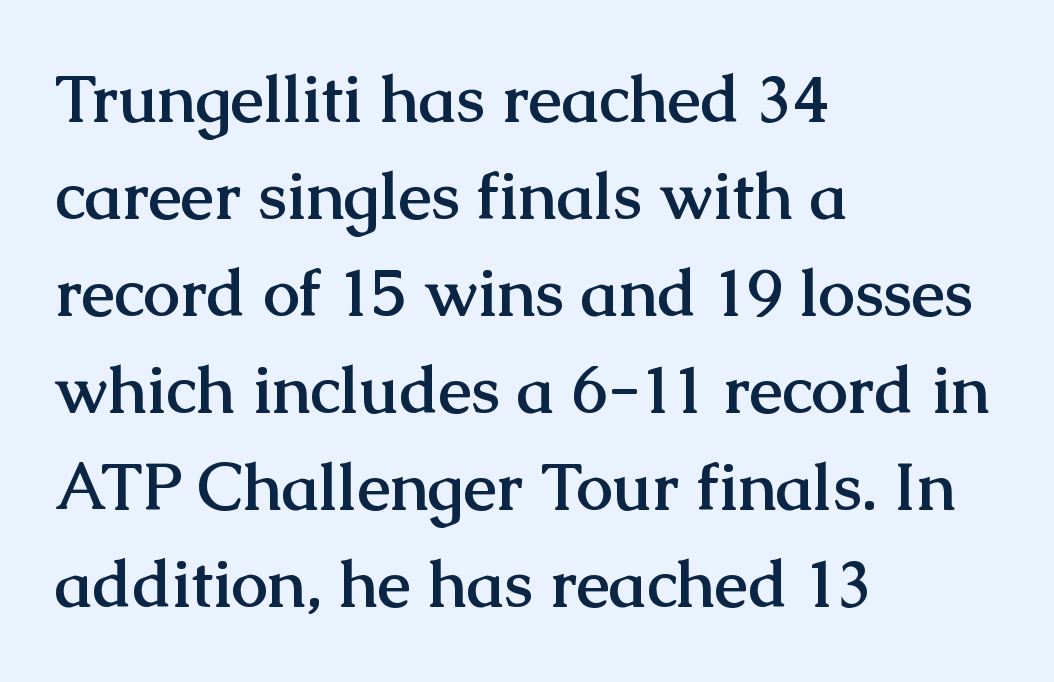
{"serif": "yes", "italic": "no", "bold": "yes", "weight": "semibold", "width": "normal", "stroke_contrast": "medium", "x_height": "medium", "monospaced": "no", "underline": "no", "align": "left", "line_spacing": "normal", "line_spacing_ratio": 1.47, "letter_spacing": "normal", "letter_spacing_em": 0.0, "glyph_px": 66}
